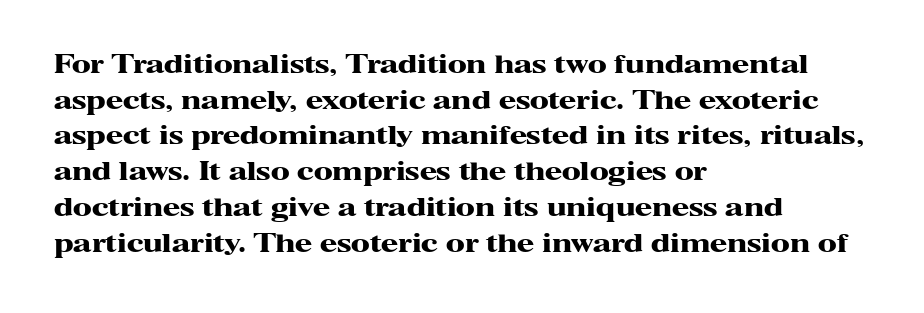
{"italic": "no", "bold": "yes", "underline": "no", "align": "left", "line_spacing": "normal", "line_spacing_ratio": 1.43, "letter_spacing": "normal", "letter_spacing_em": 0.0, "glyph_px": 25}
